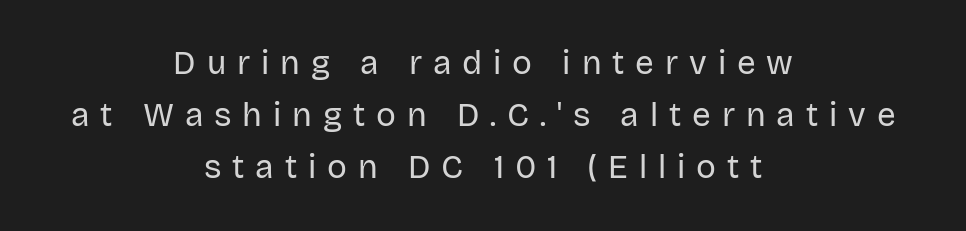
{"serif": "no", "italic": "no", "bold": "no", "weight": "regular", "width": "normal", "stroke_contrast": "low", "x_height": "large", "monospaced": "no", "underline": "no", "align": "center", "line_spacing": "normal", "line_spacing_ratio": 1.58, "letter_spacing": "wide", "letter_spacing_em": 0.33, "glyph_px": 33}
